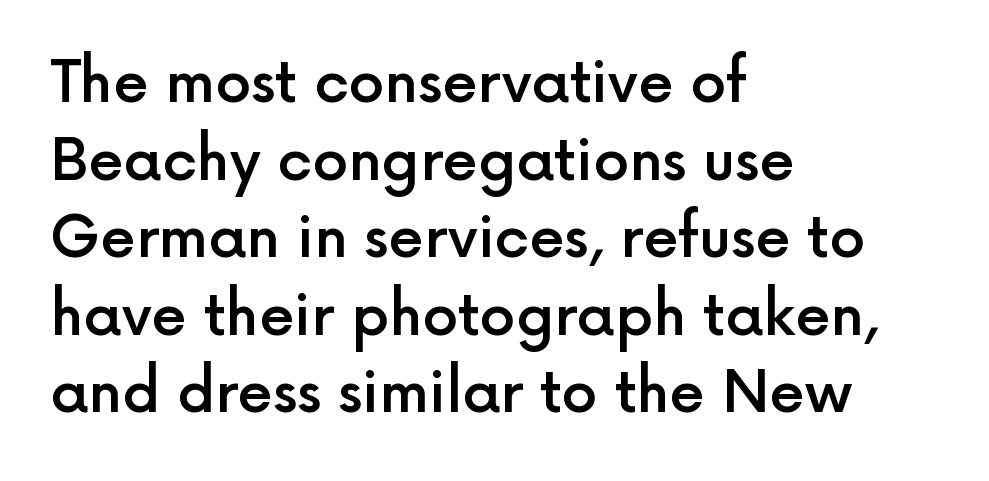
{"serif": "no", "italic": "no", "bold": "semi", "weight": "semibold", "width": "normal", "x_height": "medium", "monospaced": "no", "underline": "no", "align": "left", "line_spacing": "normal", "line_spacing_ratio": 1.36, "letter_spacing": "normal", "letter_spacing_em": 0.0, "glyph_px": 57}
